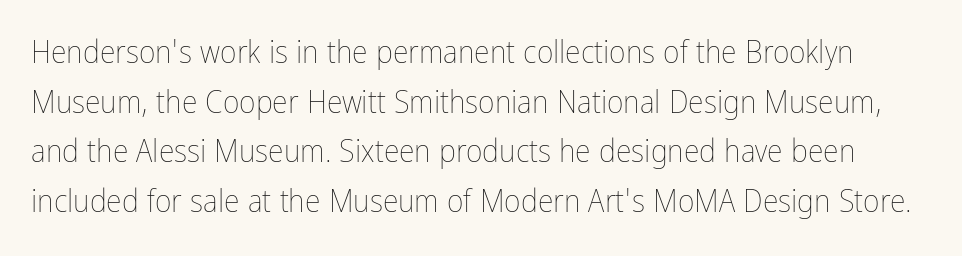
Each row of text sits above clean, open space. Is this a fixed-width face? No — the glyphs have proportional, varying widths. Letter spacing: default. Weight: not bold — regular or lighter. Leading matches the norm, producing a regular column. Does the lettering tilt? It doesn't — this is upright.
